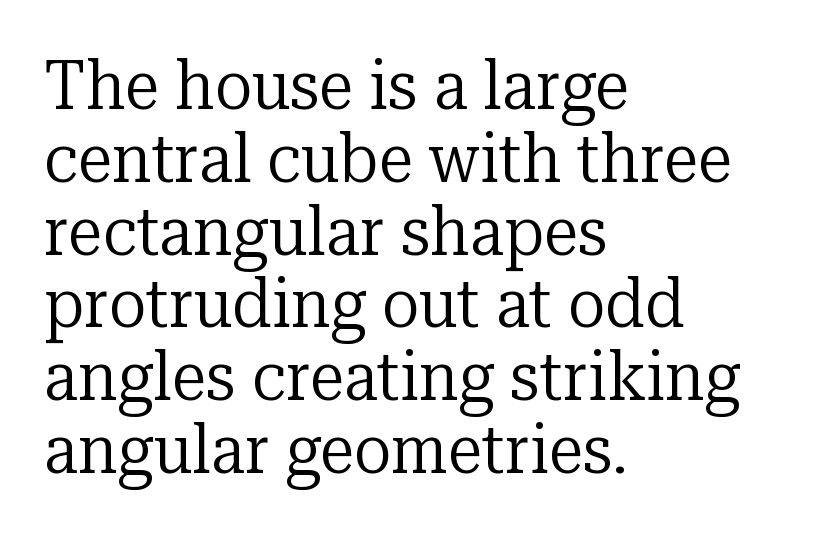
Q: Is the text bold? A: No.
Q: Is the text italic (slanted)? A: No, it is upright.
Q: Is the typeface a serif or a sans-serif typeface? A: Serif.
Q: Is the text underlined? A: No.
Q: How is the paragraph aligned? A: Left-aligned.
Q: Is the spacing between letters normal or unusually wide? A: Normal.
Q: Is the spacing between lines tight, normal or loose? A: Tight.
Q: Width (condensed, normal, or wide)? A: Normal.
Q: Stroke contrast? A: Low.
Q: x-height? A: Medium.
Q: Monospaced? A: No.
